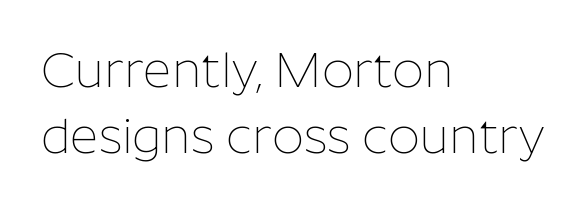
Type style note: lacks serifs. Character widths vary here, with narrow letters taking less room than wide ones. How are the letters spaced? Ordinarily, with no added tracking. Unlike italic type, these characters show no tilt at all. The rendering uses a moderate line-height, typical for paragraphs.
